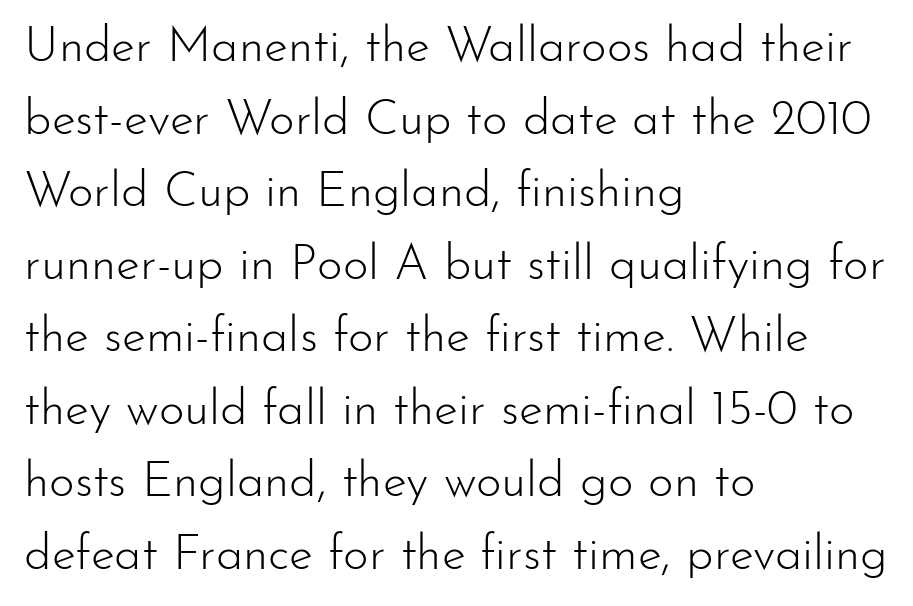
{"serif": "no", "italic": "no", "bold": "no", "weight": "light", "width": "normal", "stroke_contrast": "low", "x_height": "small", "monospaced": "no", "underline": "no", "align": "left", "line_spacing": "normal", "line_spacing_ratio": 1.48, "letter_spacing": "normal", "letter_spacing_em": 0.0, "glyph_px": 49}
